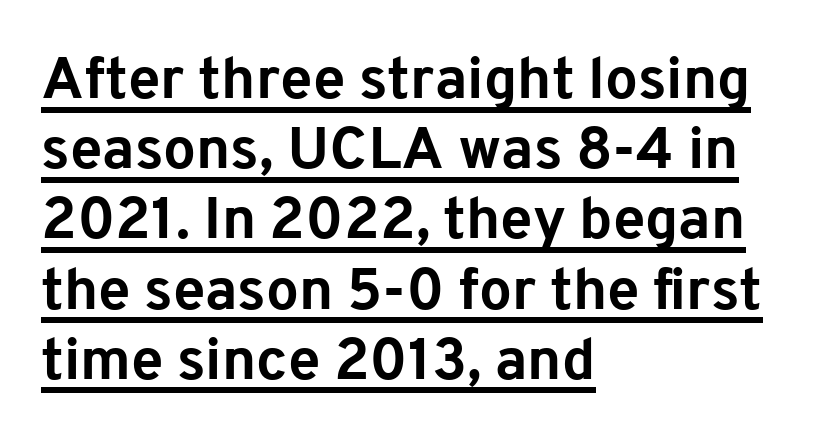
The image shows 58 px bold sans-serif type, upright; set left-aligned, line spacing 1.21x, normal letter spacing, underlined; low stroke contrast and a medium x-height.
